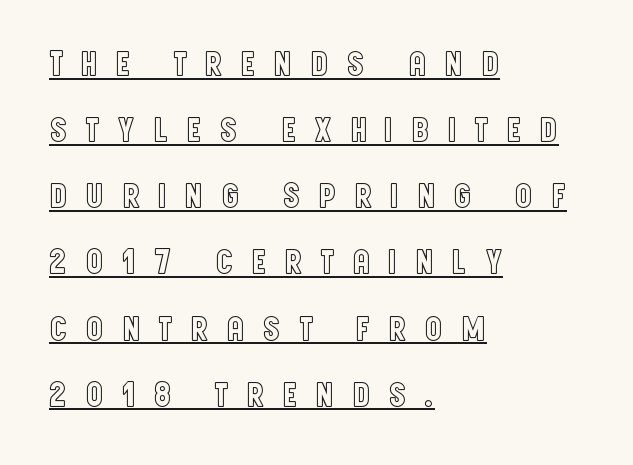
Q: Is the text italic (slanted)? A: No, it is upright.
Q: Is the text underlined? A: Yes.
Q: How is the paragraph aligned? A: Left-aligned.
Q: Is the spacing between letters normal or unusually wide? A: Unusually wide.
Q: Width (condensed, normal, or wide)? A: Condensed.
Q: x-height? A: Large.
Q: Monospaced? A: No.
